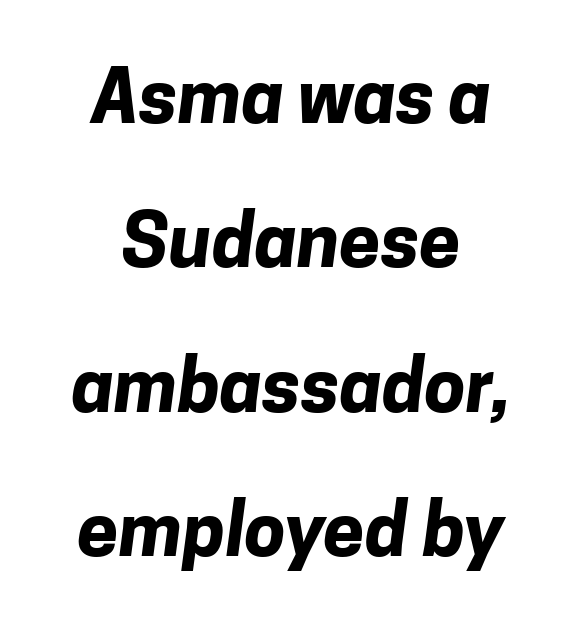
Q: Is the text bold? A: Yes.
Q: Is the typeface a serif or a sans-serif typeface? A: Sans-serif.
Q: Is the text underlined? A: No.
Q: How is the paragraph aligned? A: Centered.
Q: Is the spacing between letters normal or unusually wide? A: Normal.
Q: Is the spacing between lines tight, normal or loose? A: Loose.
Q: Width (condensed, normal, or wide)? A: Normal.
Q: Stroke contrast? A: Low.
Q: x-height? A: Medium.
Q: Monospaced? A: No.
